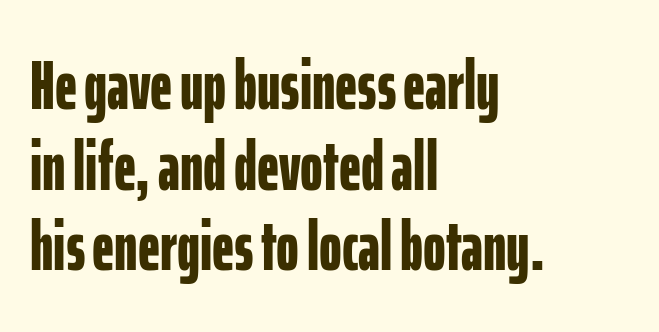
The image shows 69 px bold, condensed sans-serif type, upright; set left-aligned, line spacing 1.17x, normal letter spacing, not underlined; low stroke contrast and a medium x-height.
